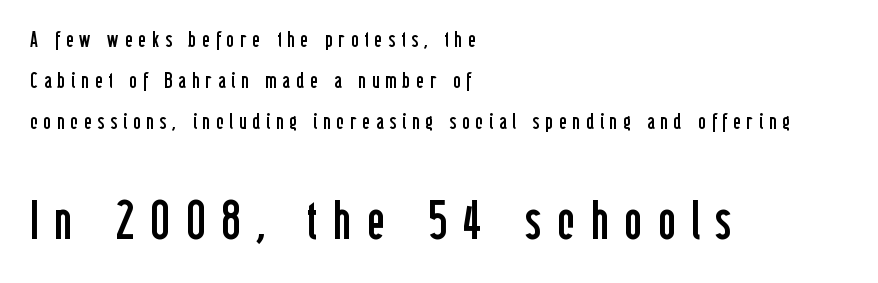
{"serif": "no", "italic": "no", "bold": "no", "weight": "regular", "width": "condensed", "stroke_contrast": "low", "x_height": "medium", "monospaced": "no", "underline": "no", "align": "left", "line_spacing_ratio": 1.86, "letter_spacing": "wide", "letter_spacing_em": 0.28, "larger_block": "second", "size_ratio": 2.5, "glyph_px": 55}
